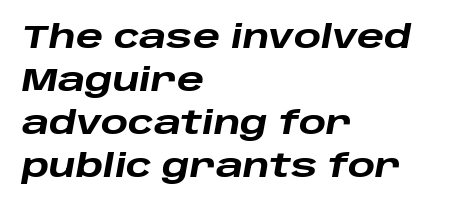
The passage shown is typed in a proportional face where columns would drift. If you drew a line through each stem, it would be angled. This rendering leaves character spacing at its baseline value. The designer left line spacing at the default.
